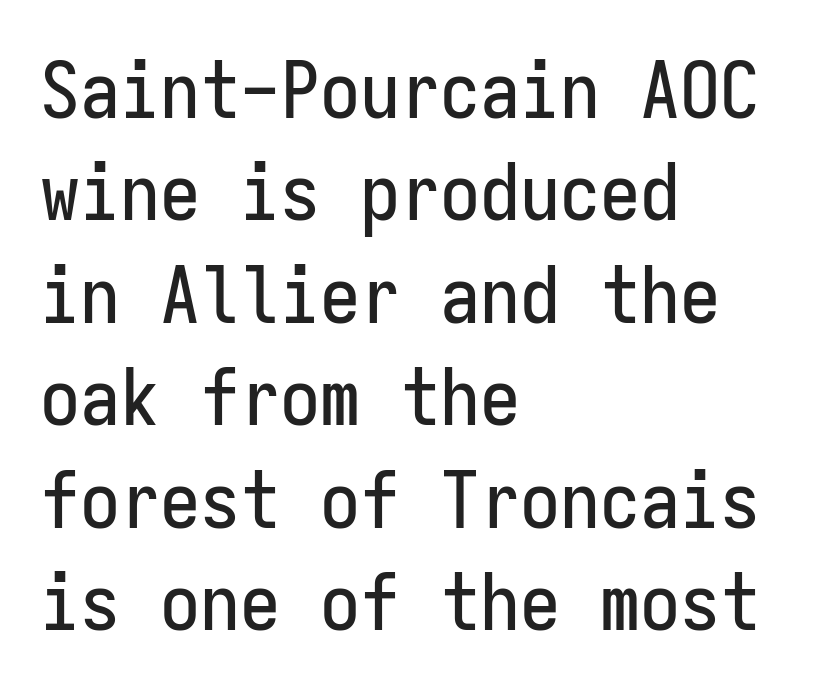
{"serif": "no", "italic": "no", "width": "condensed", "stroke_contrast": "low", "x_height": "medium", "monospaced": "yes", "underline": "no", "align": "left", "line_spacing": "normal", "line_spacing_ratio": 1.28, "letter_spacing": "normal", "letter_spacing_em": 0.0, "glyph_px": 80}
